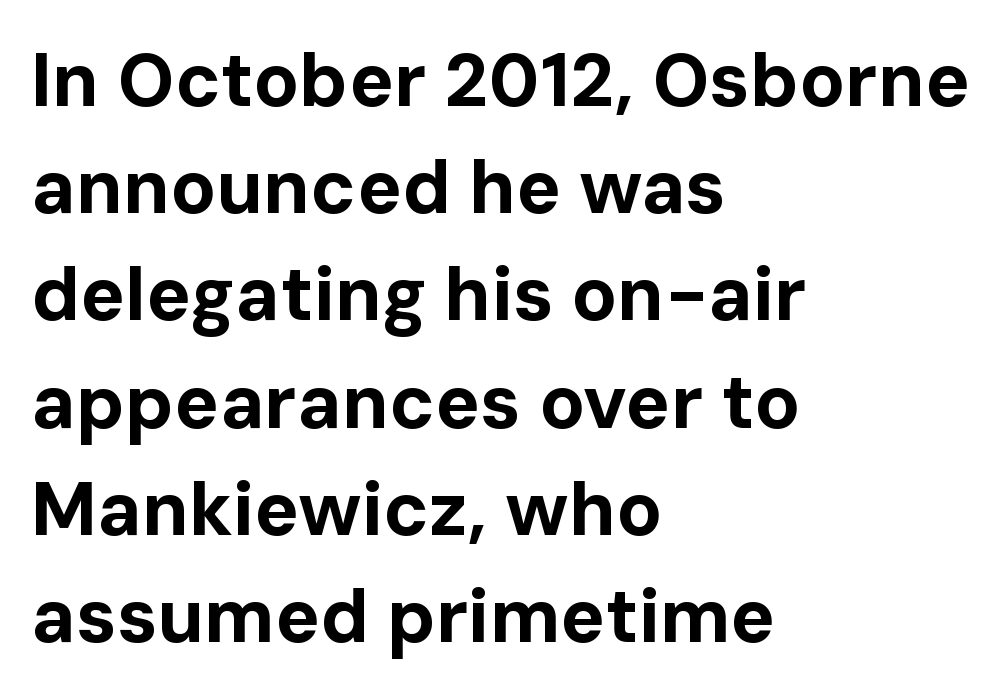
{"serif": "no", "italic": "no", "bold": "yes", "weight": "bold", "width": "normal", "stroke_contrast": "low", "x_height": "medium", "monospaced": "no", "underline": "no", "align": "left", "line_spacing": "normal", "line_spacing_ratio": 1.43, "letter_spacing": "normal", "letter_spacing_em": 0.0, "glyph_px": 75}
